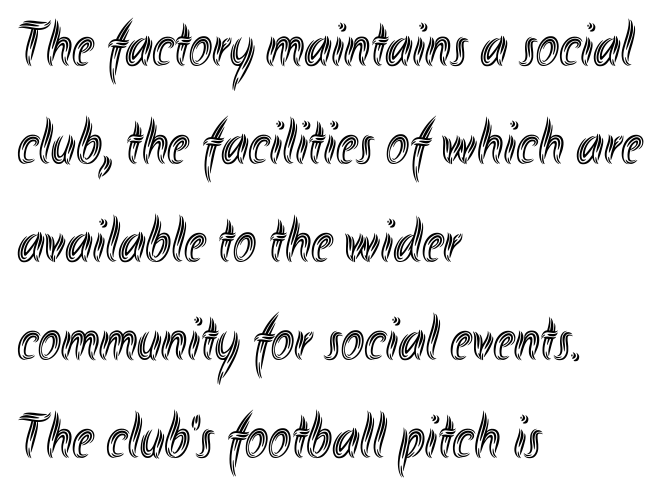
{"width": "condensed", "x_height": "small", "monospaced": "no", "underline": "no", "align": "left", "line_spacing": "normal", "line_spacing_ratio": 1.58, "letter_spacing": "normal", "letter_spacing_em": 0.0, "glyph_px": 62}
